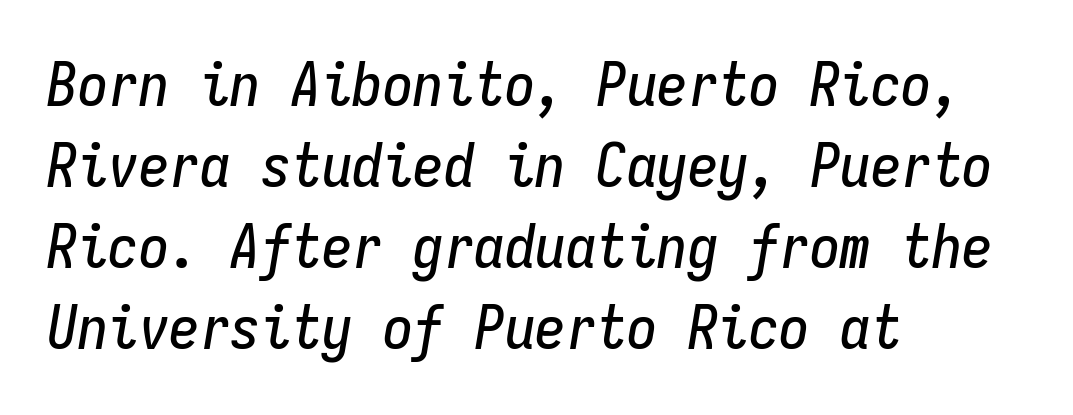
Q: Is the text italic (slanted)? A: Yes, it leans right by about 9 degrees.
Q: Is the text underlined? A: No.
Q: How is the paragraph aligned? A: Left-aligned.
Q: Is the spacing between letters normal or unusually wide? A: Normal.
Q: Is the spacing between lines tight, normal or loose? A: Normal.
Q: Width (condensed, normal, or wide)? A: Condensed.
Q: Stroke contrast? A: Low.
Q: x-height? A: Medium.
Q: Monospaced? A: Yes.
